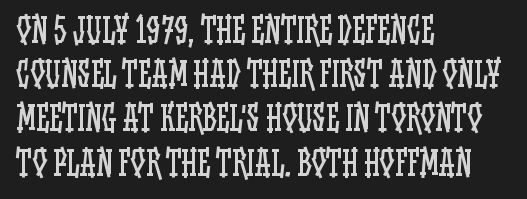
Q: Is the text bold? A: No.
Q: Is the text italic (slanted)? A: No, it is upright.
Q: Is the text underlined? A: No.
Q: How is the paragraph aligned? A: Left-aligned.
Q: Is the spacing between letters normal or unusually wide? A: Normal.
Q: Is the spacing between lines tight, normal or loose? A: Normal.
Q: Width (condensed, normal, or wide)? A: Condensed.
Q: Stroke contrast? A: Low.
Q: x-height? A: Large.
Q: Monospaced? A: No.
